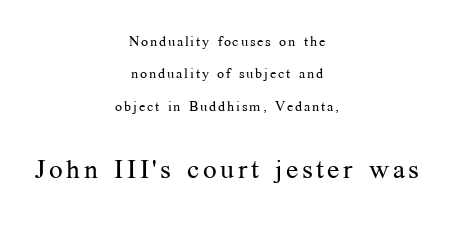
The image shows 27 px text type, upright; set centered, loose line spacing (2.32x), not underlined; the second (bottom) block is 1.93x larger.
